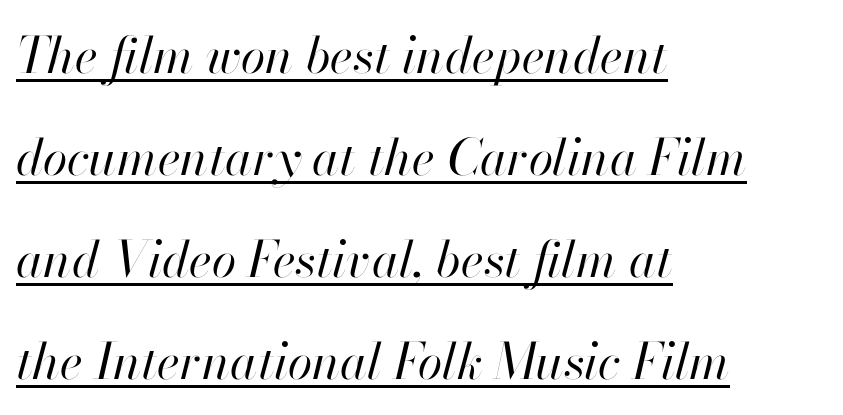
{"italic": "yes", "lean": "right", "slant_degrees": 13, "bold": "no", "weight": "regular", "width": "normal", "stroke_contrast": "high", "x_height": "small", "monospaced": "no", "underline": "yes", "align": "left", "line_spacing": "loose", "line_spacing_ratio": 2.04, "letter_spacing": "normal", "letter_spacing_em": 0.0, "glyph_px": 50}
